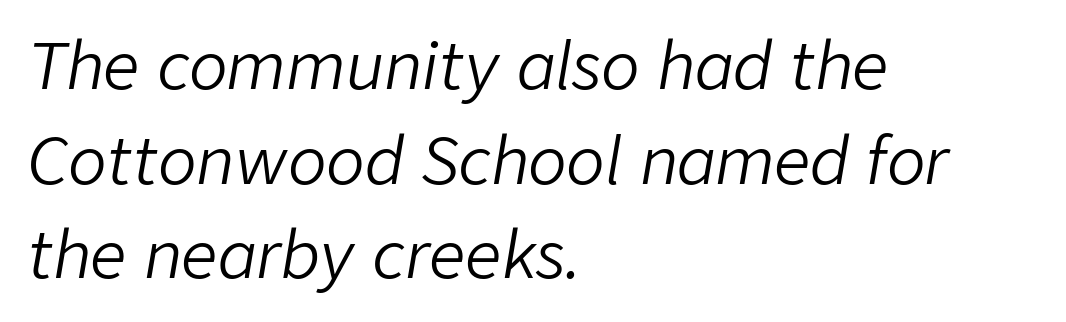
The paragraph shown leans on its left margin. A quiet, ordinary-to-light weight characterises the typeface. Successive baselines arrive at the customary interval. Tall strokes in this sample are angled rather than plumb. Letters rest on an invisible, unmarked baseline. These lines keep a tight, regular rhythm from letter to letter.
